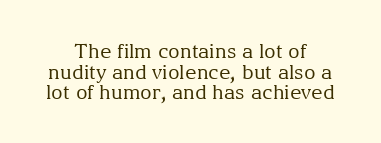
The image shows 20 px text type, upright; set centered, tight line spacing (1.03x), normal letter spacing, not underlined.
